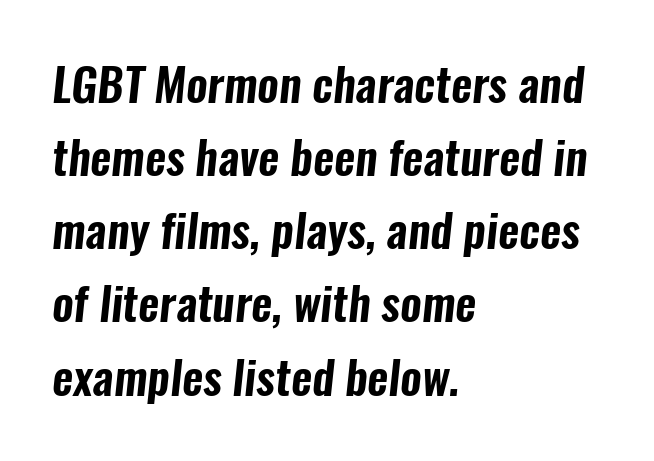
{"serif": "no", "width": "condensed", "stroke_contrast": "low", "x_height": "medium", "monospaced": "no", "underline": "no", "align": "left", "line_spacing": "normal", "line_spacing_ratio": 1.59, "letter_spacing": "normal", "letter_spacing_em": 0.0, "glyph_px": 46}
